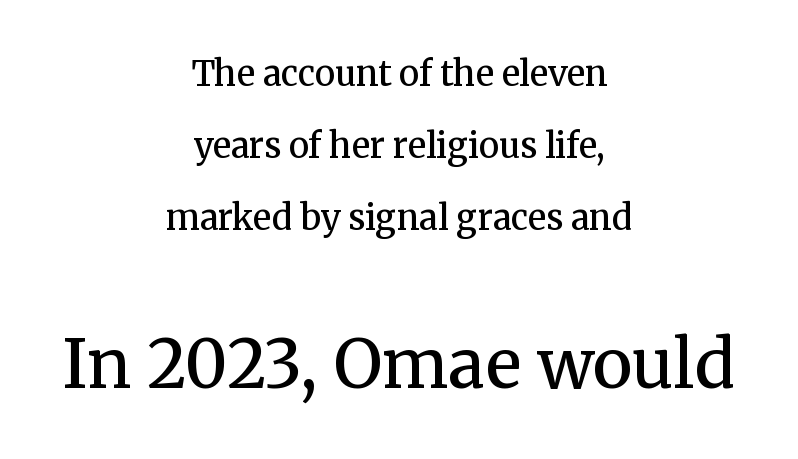
{"serif": "yes", "italic": "no", "bold": "semi", "weight": "semibold", "width": "normal", "stroke_contrast": "medium", "x_height": "medium", "monospaced": "no", "underline": "no", "align": "center", "line_spacing": "loose", "line_spacing_ratio": 2.12, "letter_spacing": "normal", "letter_spacing_em": 0.0, "larger_block": "second", "size_ratio": 1.97, "glyph_px": 67}
